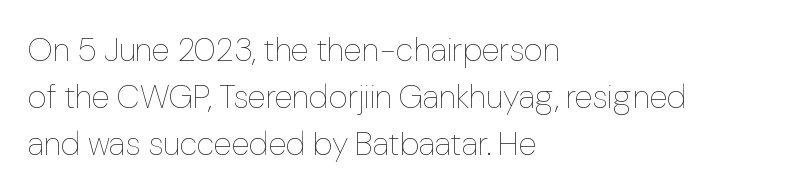
The image shows 33 px thin type, upright; set left-aligned, normal line spacing (1.43x), normal letter spacing, not underlined; low stroke contrast and a medium x-height.
